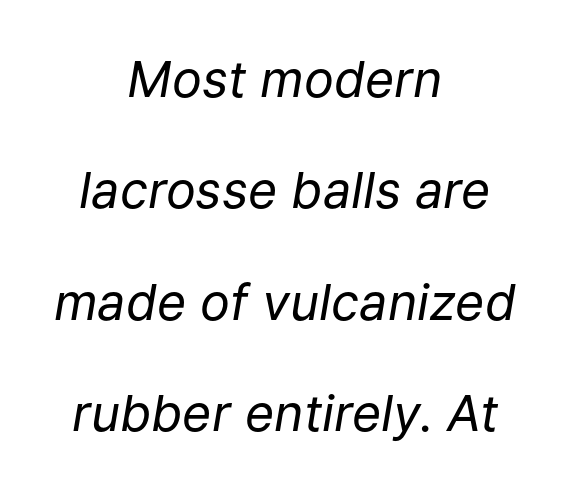
The image shows 50 px regular-weight type, italic (leaning right); set centered, loose line spacing (2.23x), normal letter spacing, not underlined; low stroke contrast and a medium x-height.
